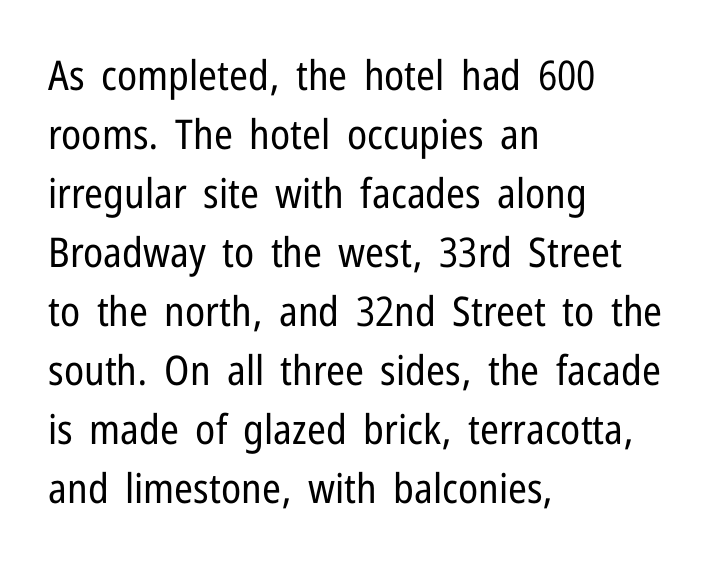
The image shows 41 px regular-weight, condensed sans-serif type, upright; set left-aligned, normal line spacing (1.44x), normal letter spacing, not underlined; low stroke contrast and a medium x-height.
